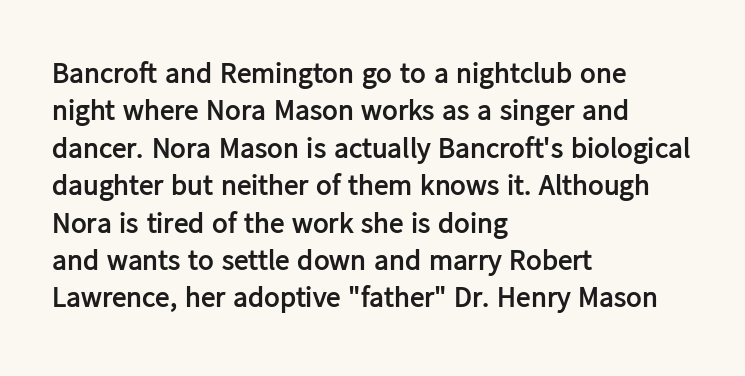
{"serif": "no", "italic": "no", "bold": "yes", "weight": "semibold", "width": "normal", "stroke_contrast": "low", "x_height": "medium", "monospaced": "no", "underline": "no", "align": "left", "line_spacing": "normal", "line_spacing_ratio": 1.29, "letter_spacing": "normal", "letter_spacing_em": 0.0, "glyph_px": 29}
